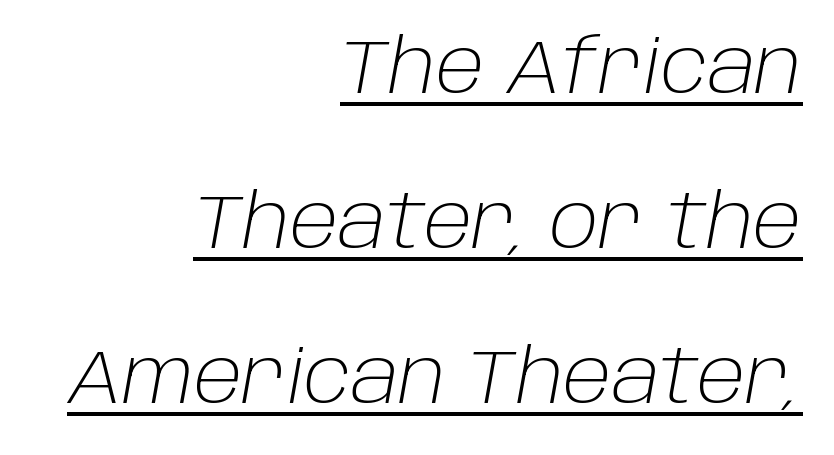
Q: Is the text bold? A: No.
Q: Is the text italic (slanted)? A: Yes, it leans right by about 10 degrees.
Q: Is the text underlined? A: Yes.
Q: How is the paragraph aligned? A: Right-aligned.
Q: Is the spacing between letters normal or unusually wide? A: Normal.
Q: Is the spacing between lines tight, normal or loose? A: Loose.
Q: Width (condensed, normal, or wide)? A: Normal.
Q: Stroke contrast? A: Low.
Q: x-height? A: Large.
Q: Monospaced? A: No.
